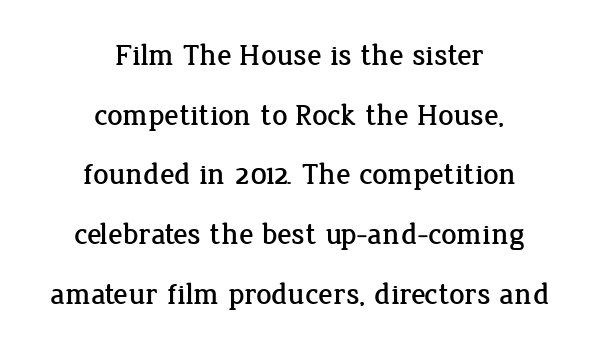
The image shows 30 px serif type, upright; set centered, loose line spacing (1.99x), normal letter spacing, not underlined; low stroke contrast and a medium x-height.
